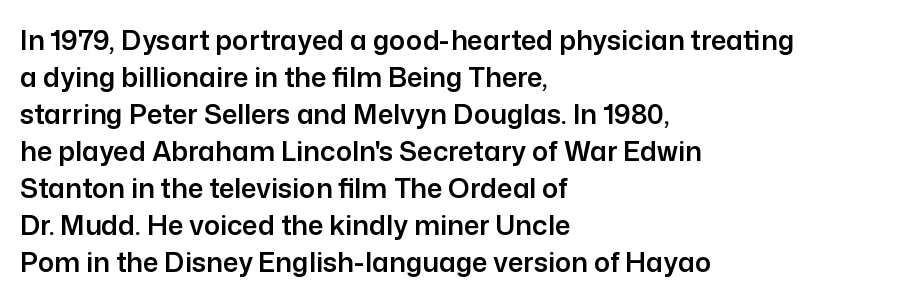
{"italic": "no", "underline": "no", "align": "left", "line_spacing": "normal", "line_spacing_ratio": 1.37, "letter_spacing": "normal", "letter_spacing_em": 0.0, "glyph_px": 27}
